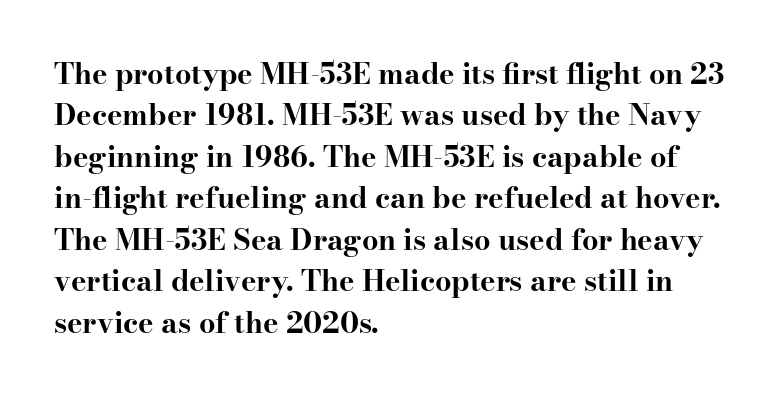
{"serif": "yes", "italic": "no", "bold": "yes", "weight": "bold", "width": "wide", "stroke_contrast": "high", "x_height": "small", "monospaced": "no", "underline": "no", "align": "left", "line_spacing": "normal", "line_spacing_ratio": 1.43, "letter_spacing": "normal", "letter_spacing_em": 0.0, "glyph_px": 29}
